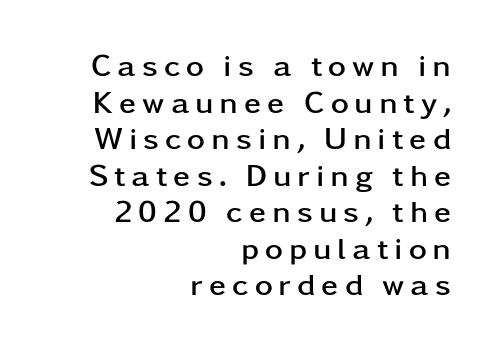
{"serif": "no", "italic": "no", "bold": "yes", "weight": "semibold", "width": "wide", "stroke_contrast": "low", "x_height": "medium", "monospaced": "no", "underline": "no", "align": "right", "line_spacing_ratio": 1.18, "glyph_px": 31}
